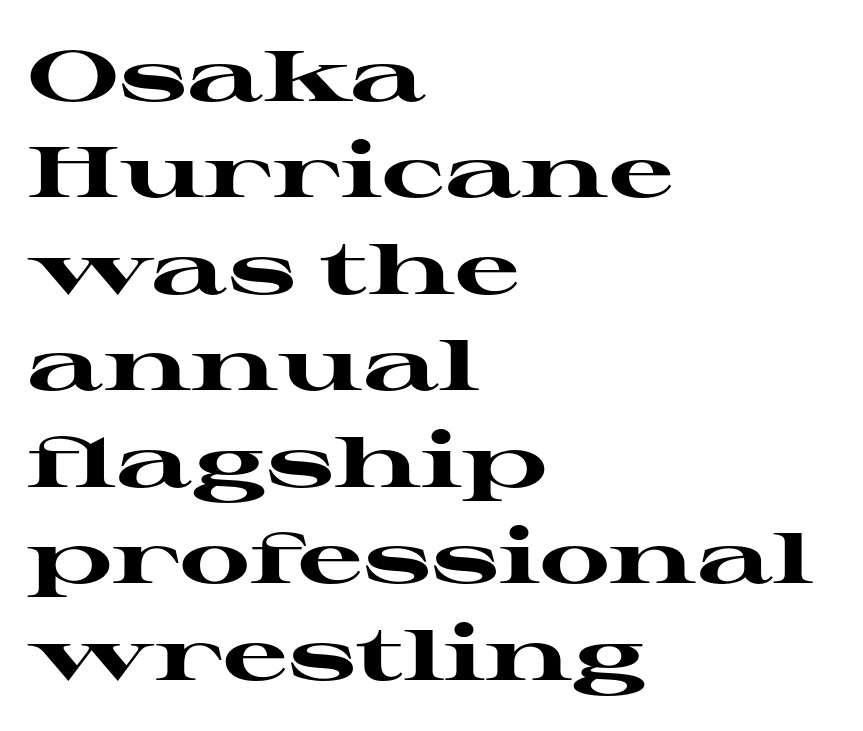
The image shows 72 px heavy, wide serif type, upright; set left-aligned, normal line spacing (1.34x), normal letter spacing, not underlined; high stroke contrast and a medium x-height.
